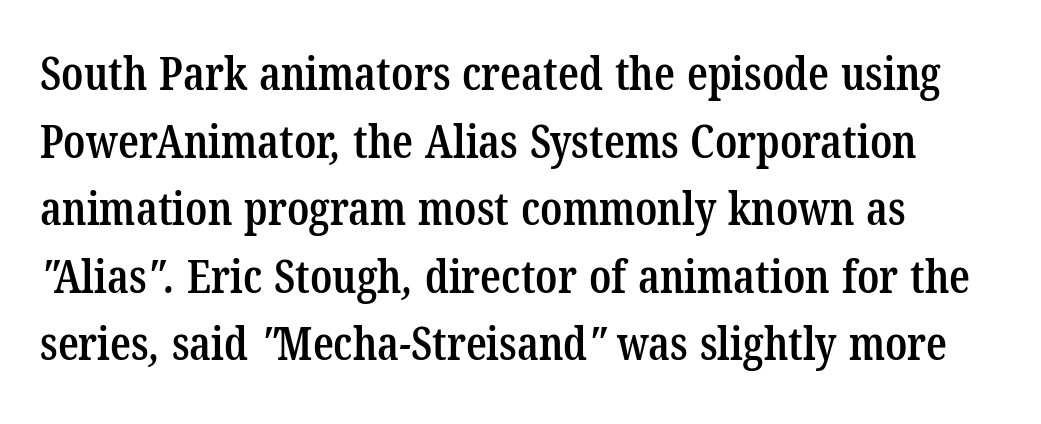
{"serif": "yes", "bold": "semi", "weight": "semibold", "width": "condensed", "stroke_contrast": "low", "x_height": "medium", "monospaced": "no", "underline": "no", "line_spacing": "normal", "line_spacing_ratio": 1.47, "letter_spacing": "normal", "letter_spacing_em": 0.0, "glyph_px": 46}
